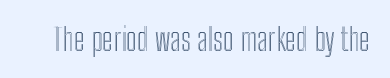
The image shows 31 px condensed type, upright; set normal letter spacing, not underlined; a medium x-height.
